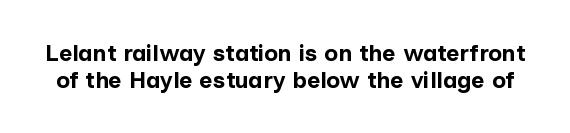
What weight is shown? A full bold with thick strokes. Each row of text sits above clean, open space. Every stem runs plumb, perpendicular to the baseline. Spacing between characters is what you'd get straight out of the box.
